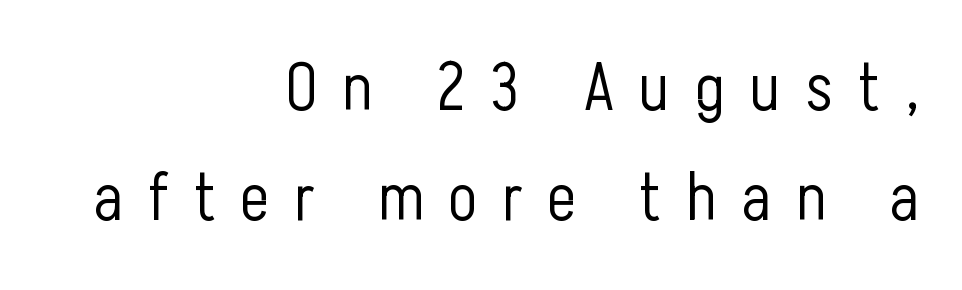
Q: Is the text bold? A: No.
Q: Is the text italic (slanted)? A: No, it is upright.
Q: Is the typeface a serif or a sans-serif typeface? A: Sans-serif.
Q: Is the text underlined? A: No.
Q: How is the paragraph aligned? A: Right-aligned.
Q: Is the spacing between letters normal or unusually wide? A: Unusually wide.
Q: Is the spacing between lines tight, normal or loose? A: Normal.
Q: Width (condensed, normal, or wide)? A: Condensed.
Q: Stroke contrast? A: Low.
Q: x-height? A: Medium.
Q: Monospaced? A: No.
